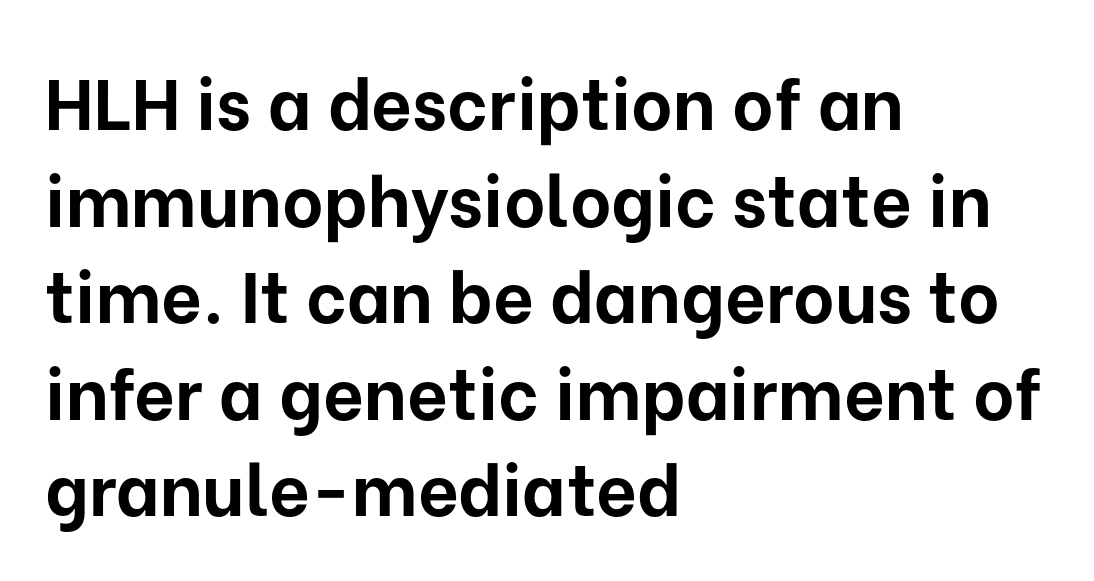
These lines are rendered in a variable-pitch font. Standard letterfit; no display-style spreading of the glyphs. These lines sit exactly where default settings would place them. Unmarked baselines from the first word to the last. In terms of letterform style, serifs are entirely absent. The lines in this sample share a left origin and differ only in where they stop.
